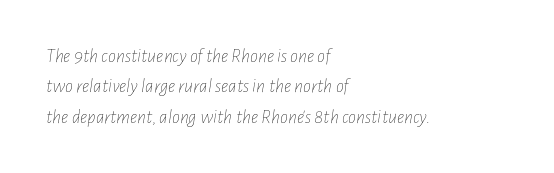
{"italic": "yes", "lean": "right", "slant_degrees": 7, "bold": "no", "underline": "no", "align": "left", "line_spacing": "normal", "line_spacing_ratio": 1.52, "letter_spacing": "normal", "letter_spacing_em": 0.0, "glyph_px": 20}
